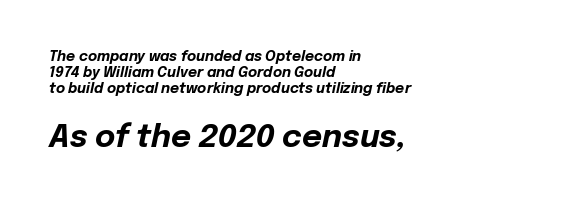
{"italic": "yes", "lean": "right", "slant_degrees": 12, "bold": "yes", "weight": "bold", "width": "normal", "stroke_contrast": "low", "x_height": "medium", "monospaced": "no", "underline": "no", "align": "left", "line_spacing": "tight", "line_spacing_ratio": 1.14, "letter_spacing": "normal", "letter_spacing_em": 0.0, "larger_block": "second", "size_ratio": 2.21, "glyph_px": 31}
